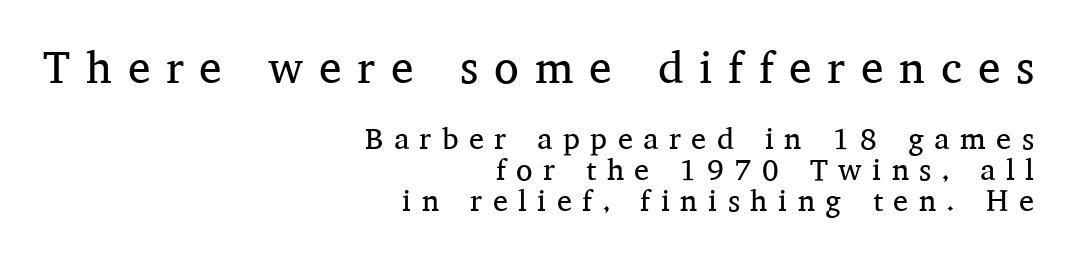
In CSS terms this would be text-align: right. The letters stand straight up with perfectly vertical stems. Cramped leading. Stem width sits at or under what a default text font uses. Each row of text sits above clean, open space. Unlike a clean sans, this face finishes its strokes with serifs.
